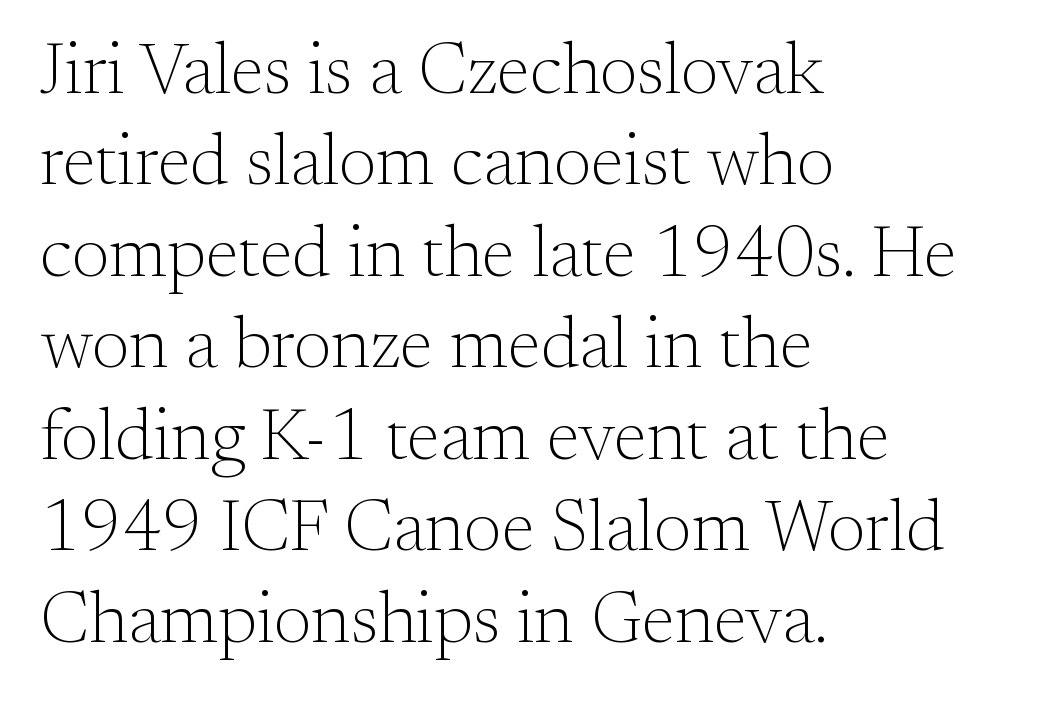
Just letters on the line, the space beneath them empty. Regarding leading, the lines here are spaced in the standard way. The letters stand straight up with perfectly vertical stems. These lines are rendered in a variable-pitch font.
